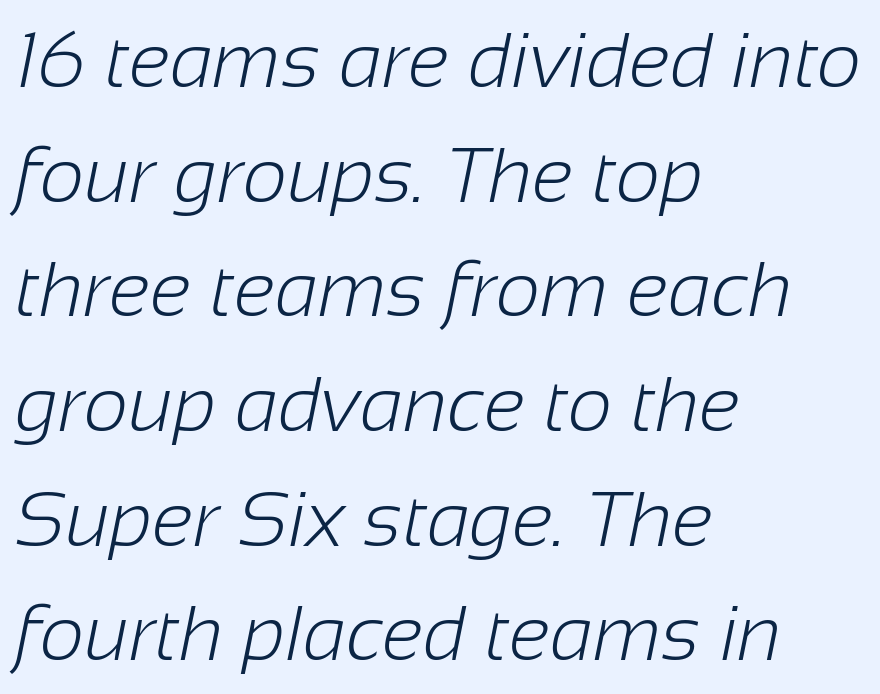
Visually the block forms a straight wall on the left and a jagged coastline on the right. Stroke thickness stays within the range of a standard reading face or lighter. Nothing sits at the stroke ends, so this counts as sans-serif. The space directly below the letters is spotless. Here the designer chose a conventional face with non-uniform glyph widths.
